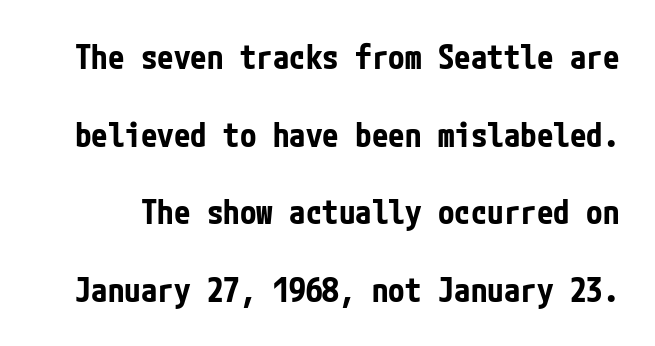
Q: Is the text bold? A: Yes.
Q: Is the text italic (slanted)? A: No, it is upright.
Q: Is the typeface a serif or a sans-serif typeface? A: Sans-serif.
Q: Is the text underlined? A: No.
Q: Is the spacing between letters normal or unusually wide? A: Normal.
Q: Is the spacing between lines tight, normal or loose? A: Loose.
Q: Width (condensed, normal, or wide)? A: Condensed.
Q: Stroke contrast? A: Low.
Q: x-height? A: Medium.
